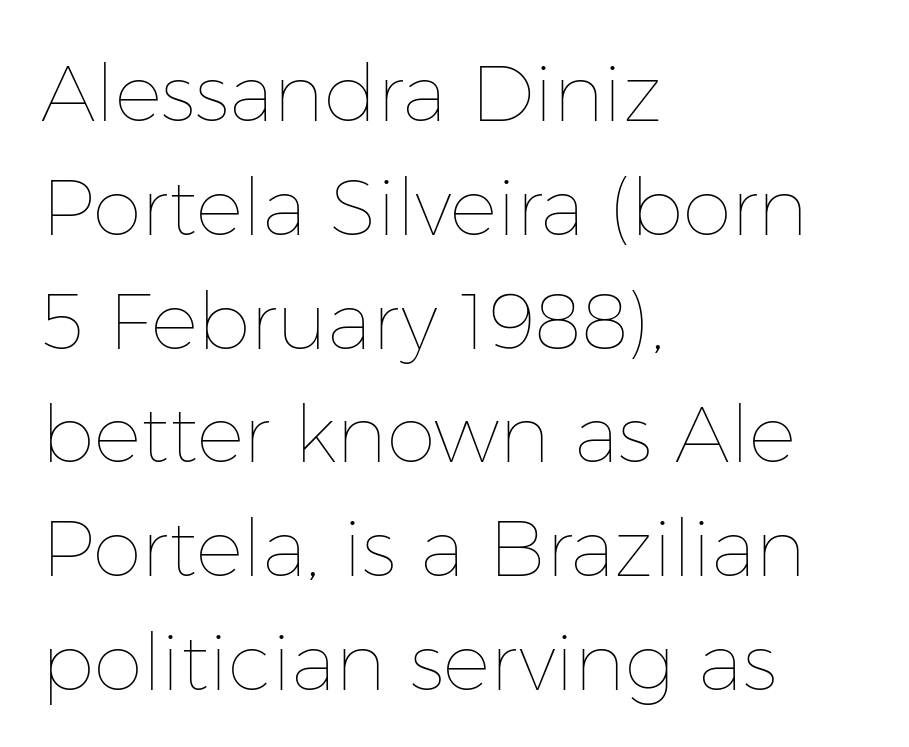
Q: Is the text bold? A: No.
Q: Is the text italic (slanted)? A: No, it is upright.
Q: Is the text underlined? A: No.
Q: How is the paragraph aligned? A: Left-aligned.
Q: Is the spacing between letters normal or unusually wide? A: Normal.
Q: Is the spacing between lines tight, normal or loose? A: Normal.
Q: Width (condensed, normal, or wide)? A: Normal.
Q: Stroke contrast? A: Low.
Q: x-height? A: Medium.
Q: Monospaced? A: No.
